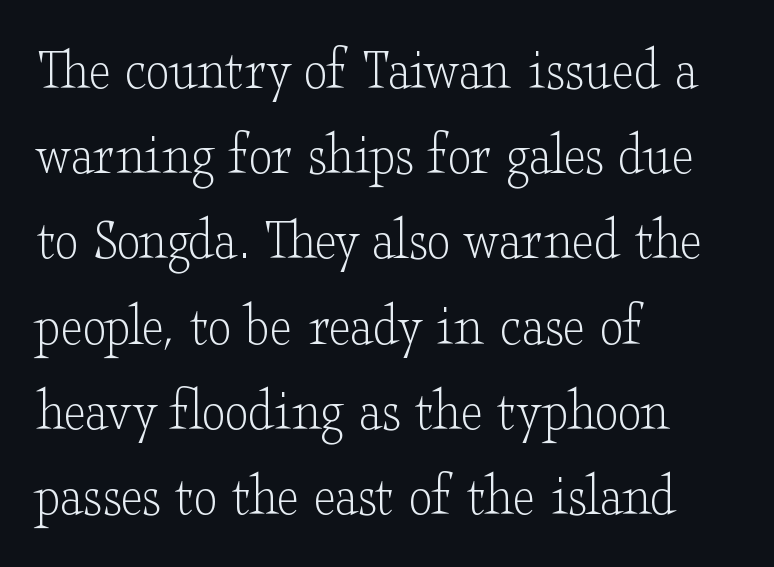
Do the letters lean? They stand straight. Check where the strokes stop: tiny serifs finish them off. Proportional: the letters do not fall into vertical columns. The rag falls on the right side of this text block. The font sits on the lighter half of the weight spectrum, regular included. Anything drawn beneath the words? Only blank space.
